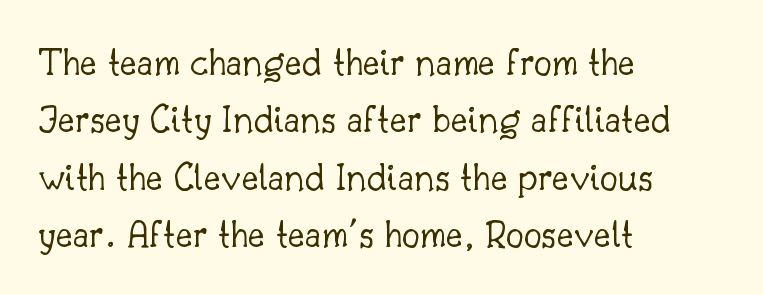
Has an underline been added? It has not. The ragged edge is on the right, which tells us the setting is flush left. Is this a fixed-width face? No — the glyphs have proportional, varying widths. The leading is moderate, giving the passage an even texture. Rendered with straight, roman letterforms.
